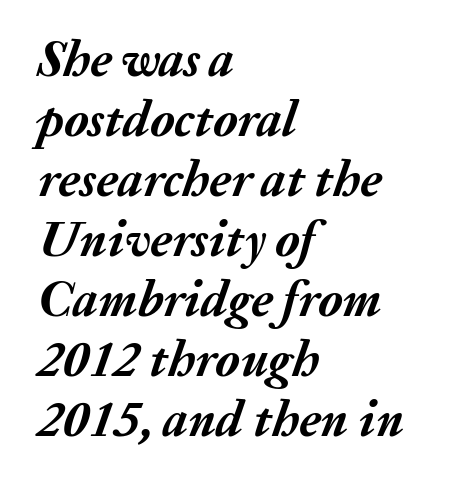
Q: Is the text bold? A: Yes.
Q: Is the text italic (slanted)? A: Yes, it leans right by about 20 degrees.
Q: Is the text underlined? A: No.
Q: How is the paragraph aligned? A: Left-aligned.
Q: Is the spacing between letters normal or unusually wide? A: Normal.
Q: Width (condensed, normal, or wide)? A: Normal.
Q: Stroke contrast? A: Medium.
Q: x-height? A: Medium.
Q: Monospaced? A: No.
